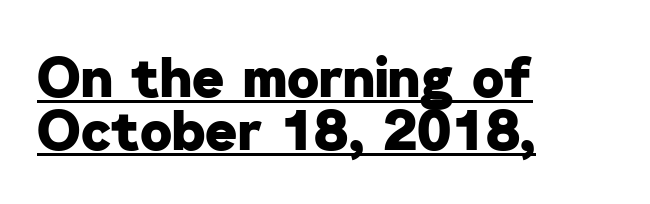
Q: Is the text bold? A: Yes.
Q: Is the typeface a serif or a sans-serif typeface? A: Sans-serif.
Q: Is the text underlined? A: Yes.
Q: How is the paragraph aligned? A: Left-aligned.
Q: Is the spacing between letters normal or unusually wide? A: Normal.
Q: Is the spacing between lines tight, normal or loose? A: Tight.
Q: Width (condensed, normal, or wide)? A: Normal.
Q: Stroke contrast? A: Low.
Q: x-height? A: Medium.
Q: Monospaced? A: No.
